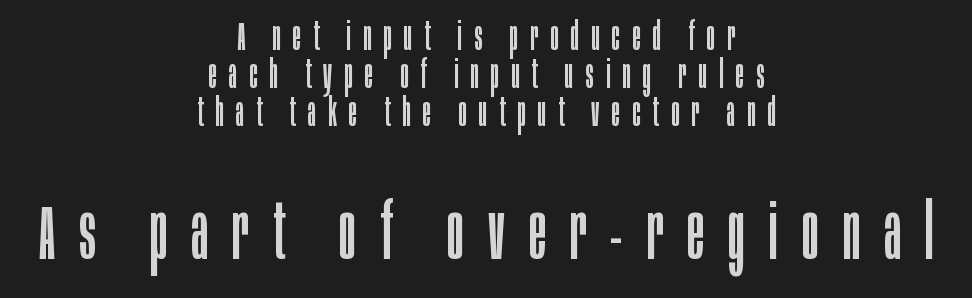
Q: Is the text bold? A: No.
Q: Is the text italic (slanted)? A: No, it is upright.
Q: Is the typeface a serif or a sans-serif typeface? A: Sans-serif.
Q: Is the text underlined? A: No.
Q: How is the paragraph aligned? A: Centered.
Q: Is the spacing between letters normal or unusually wide? A: Unusually wide.
Q: Is the spacing between lines tight, normal or loose? A: Tight.
Q: Which block of text is set in a larger size, the first (top) or the second (bottom)? A: The second (bottom) one.
Q: Width (condensed, normal, or wide)? A: Condensed.
Q: Stroke contrast? A: Low.
Q: x-height? A: Large.
Q: Monospaced? A: No.
